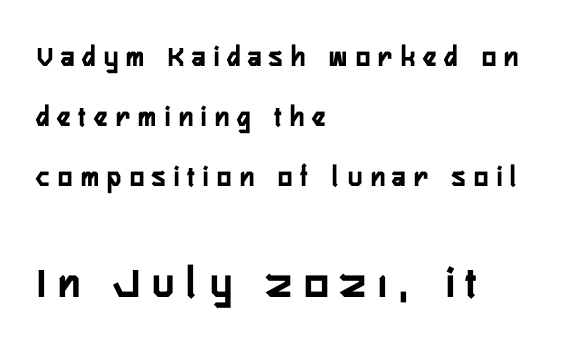
The image shows 45 px semibold, condensed sans-serif type, upright; set left-aligned, loose line spacing (2.0x), unusually wide letter spacing (+0.28 em), not underlined; the second (bottom) block is 1.5x larger; low stroke contrast and a medium x-height.
